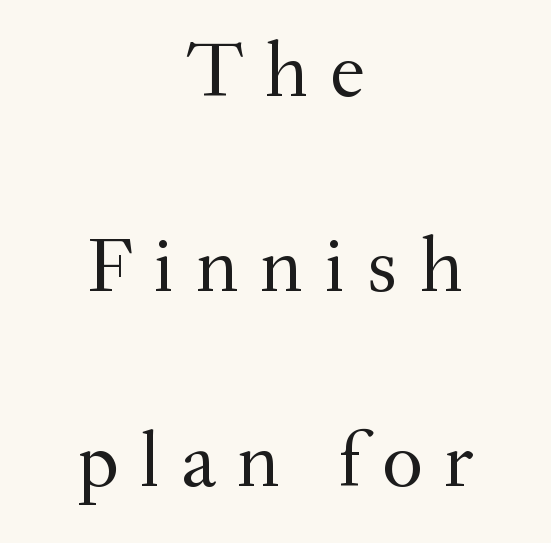
{"serif": "yes", "italic": "no", "bold": "no", "weight": "regular", "width": "normal", "stroke_contrast": "medium", "x_height": "small", "monospaced": "no", "underline": "no", "align": "center", "line_spacing": "loose", "line_spacing_ratio": 2.47, "letter_spacing": "wide", "letter_spacing_em": 0.27, "glyph_px": 79}
